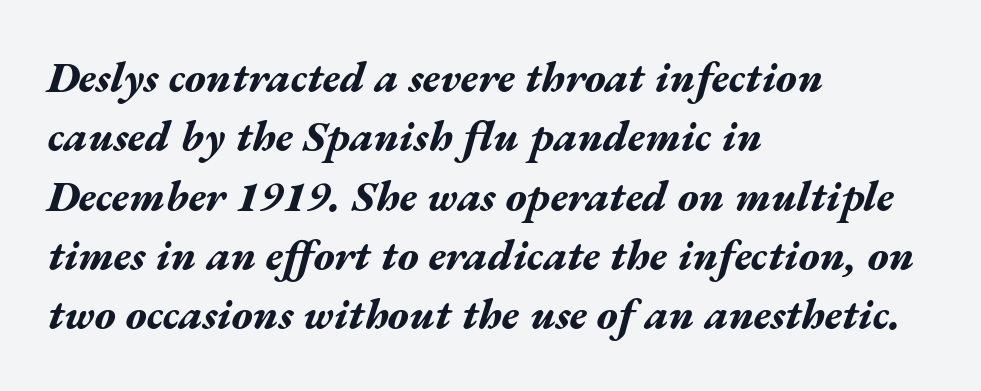
{"italic": "yes", "lean": "right", "slant_degrees": 17, "bold": "yes", "weight": "bold", "width": "wide", "stroke_contrast": "medium", "x_height": "medium", "monospaced": "no", "underline": "no", "align": "left", "line_spacing": "normal", "line_spacing_ratio": 1.38, "letter_spacing": "normal", "letter_spacing_em": 0.0, "glyph_px": 43}
